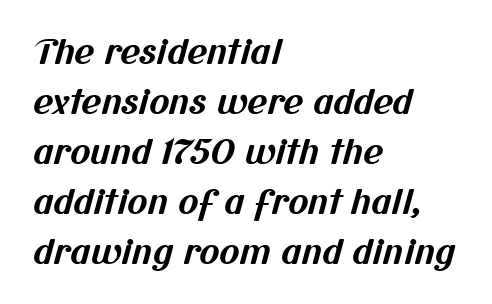
The image shows 34 px bold sans-serif type; set left-aligned, normal line spacing (1.47x), normal letter spacing, not underlined; medium stroke contrast and a medium x-height.
